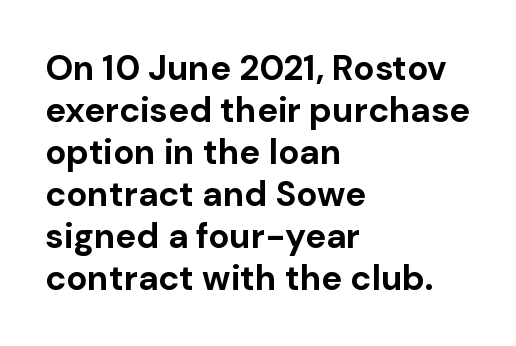
Q: Is the text bold? A: Yes.
Q: Is the text italic (slanted)? A: No, it is upright.
Q: Is the typeface a serif or a sans-serif typeface? A: Sans-serif.
Q: Is the text underlined? A: No.
Q: How is the paragraph aligned? A: Left-aligned.
Q: Is the spacing between letters normal or unusually wide? A: Normal.
Q: Width (condensed, normal, or wide)? A: Normal.
Q: Stroke contrast? A: Low.
Q: x-height? A: Medium.
Q: Monospaced? A: No.
